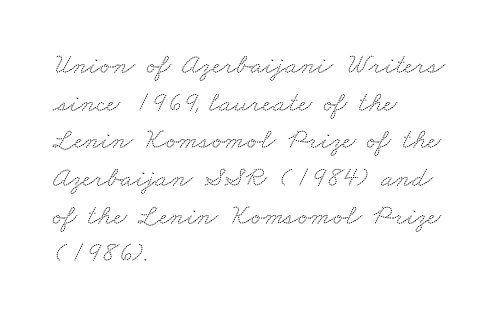
Q: Is the typeface a serif or a sans-serif typeface? A: Serif.
Q: Is the text underlined? A: No.
Q: How is the paragraph aligned? A: Left-aligned.
Q: Is the spacing between letters normal or unusually wide? A: Normal.
Q: Is the spacing between lines tight, normal or loose? A: Normal.
Q: Width (condensed, normal, or wide)? A: Wide.
Q: Stroke contrast? A: Medium.
Q: x-height? A: Small.
Q: Monospaced? A: No.
